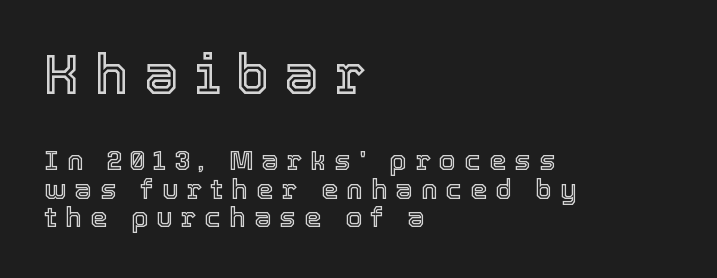
The image shows 55 px text type, upright; set left-aligned, tight line spacing (1.02x), unusually wide letter spacing (+0.28 em), not underlined; the first (top) block is 1.96x larger; a medium x-height.
